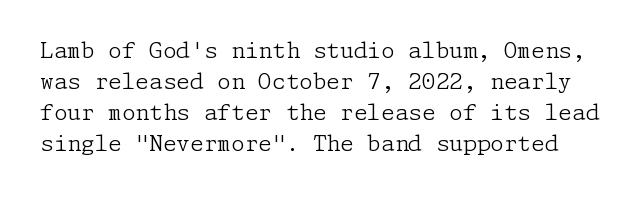
Tracking value appears to be zero — textbook default spacing. The typesetting does not lean heavy: it is not bold. Descenders are the only things crossing below the line. Successive baselines arrive at the customary interval. No italicization has been applied; the sample stays upright.
